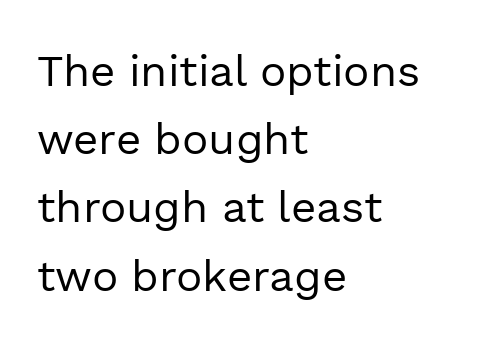
{"serif": "no", "italic": "no", "bold": "no", "weight": "regular", "width": "normal", "x_height": "medium", "monospaced": "no", "underline": "no", "align": "left", "line_spacing": "normal", "line_spacing_ratio": 1.55, "letter_spacing": "normal", "letter_spacing_em": 0.0, "glyph_px": 44}
